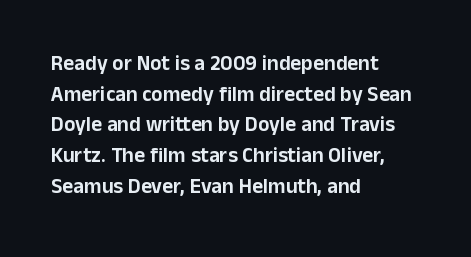
Q: Is the text italic (slanted)? A: No, it is upright.
Q: Is the text underlined? A: No.
Q: How is the paragraph aligned? A: Left-aligned.
Q: Is the spacing between letters normal or unusually wide? A: Normal.
Q: Is the spacing between lines tight, normal or loose? A: Normal.
